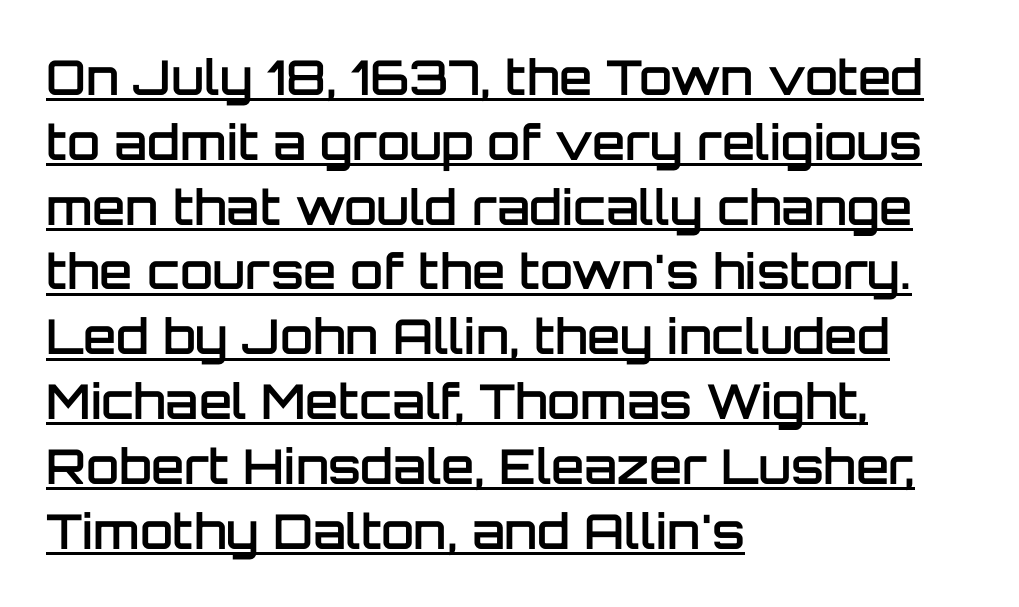
The passage shown is underscored from start to finish. The characters display no serif detailing; their extremities are plain. If you drew a line through each stem, it would be perfectly vertical. Look at the tracking — it's just the regular setting, nothing added. The setting favours the left margin, as ordinary paragraphs usually do. Heft: intermediate — a semibold.
